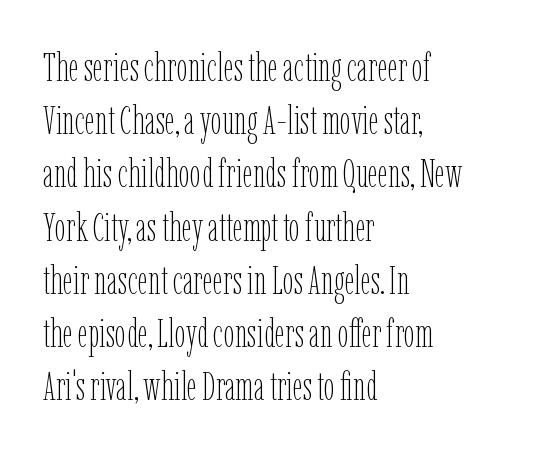
There is no visible air inserted between adjacent glyphs. The text block is weighted toward the left margin, trailing off unevenly rightward. A bare baseline throughout the passage. Posture: upright roman.
